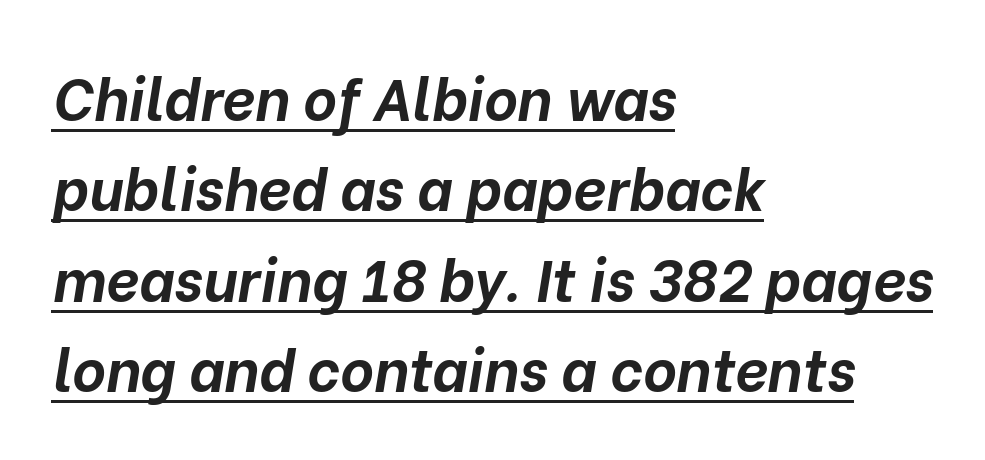
Q: Is the text bold? A: Yes.
Q: Is the text italic (slanted)? A: Yes, it leans right by about 10 degrees.
Q: Is the text underlined? A: Yes.
Q: How is the paragraph aligned? A: Left-aligned.
Q: Is the spacing between letters normal or unusually wide? A: Normal.
Q: Is the spacing between lines tight, normal or loose? A: Normal.
Q: Width (condensed, normal, or wide)? A: Normal.
Q: Stroke contrast? A: Low.
Q: x-height? A: Medium.
Q: Monospaced? A: No.
